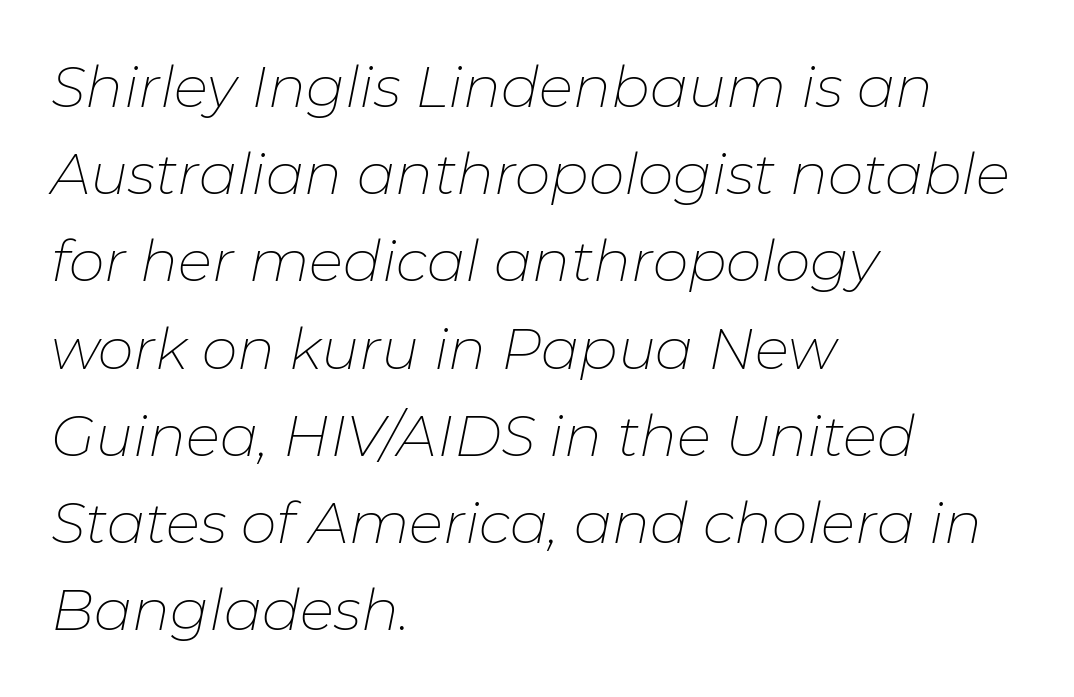
What stands out about the letter spacing? Nothing — it is the standard amount. The font is comparable to plain body text, perhaps lighter. The passage shown is typed in a proportional face where columns would drift. Normally led — the rows are evenly, conventionally spaced.
